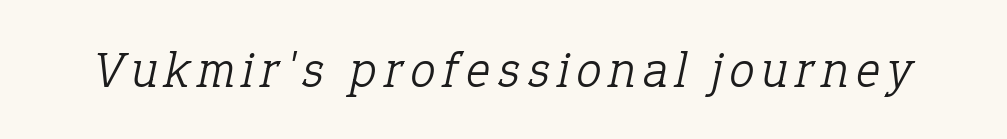
Compared with ordinary roman type, these characters are visibly tilted. Descenders hang freely into open space. Nothing heavy about these letters — not bold at all. Look at the bottom of the vertical strokes: they flare into serifs here. This sample has the flowing, uneven cadence of proportional lettering.
